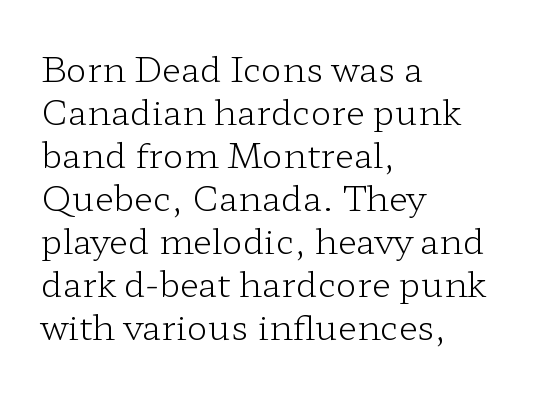
Q: Is the text bold? A: No.
Q: Is the text italic (slanted)? A: No, it is upright.
Q: Is the typeface a serif or a sans-serif typeface? A: Serif.
Q: Is the text underlined? A: No.
Q: How is the paragraph aligned? A: Left-aligned.
Q: Is the spacing between letters normal or unusually wide? A: Normal.
Q: Width (condensed, normal, or wide)? A: Wide.
Q: Stroke contrast? A: Low.
Q: x-height? A: Medium.
Q: Monospaced? A: No.
